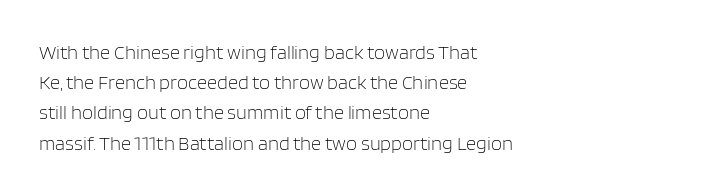
Q: Is the text bold? A: No.
Q: Is the text italic (slanted)? A: No, it is upright.
Q: Is the text underlined? A: No.
Q: How is the paragraph aligned? A: Left-aligned.
Q: Is the spacing between letters normal or unusually wide? A: Normal.
Q: Is the spacing between lines tight, normal or loose? A: Normal.
